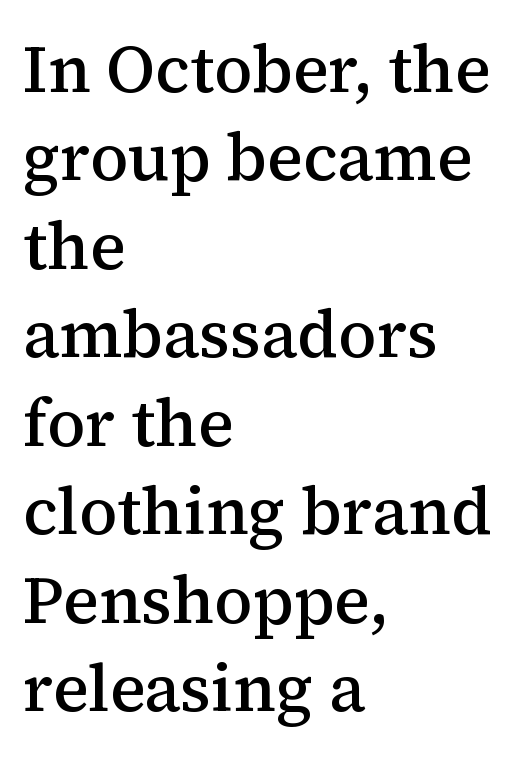
{"serif": "yes", "italic": "no", "bold": "semi", "weight": "semibold", "width": "normal", "stroke_contrast": "medium", "x_height": "medium", "monospaced": "no", "underline": "no", "align": "left", "line_spacing": "normal", "line_spacing_ratio": 1.34, "letter_spacing": "normal", "letter_spacing_em": 0.0, "glyph_px": 66}
